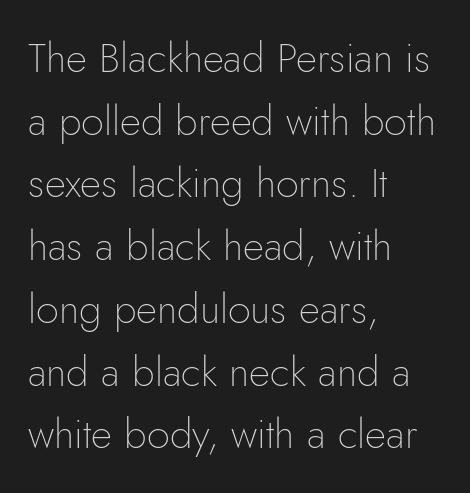
The cut favours lightness, reaching ordinary text weight at its darkest. Has an underline been added? It has not. The rows are spaced the way most documents space them. You can tell it's not italic because the verticals are truly vertical. No extra tracking has been applied to these lines.
